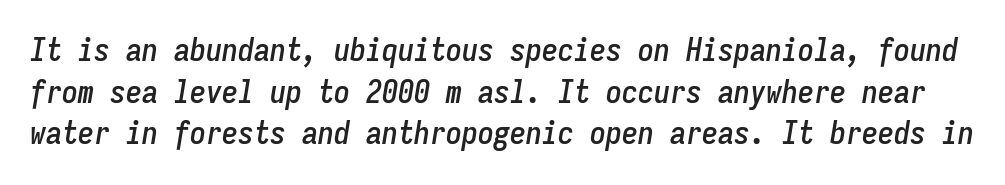
Q: Is the text italic (slanted)? A: Yes, it leans right by about 9 degrees.
Q: Is the text underlined? A: No.
Q: Is the spacing between letters normal or unusually wide? A: Normal.
Q: Is the spacing between lines tight, normal or loose? A: Normal.
Q: Width (condensed, normal, or wide)? A: Condensed.
Q: Stroke contrast? A: Low.
Q: x-height? A: Medium.
Q: Monospaced? A: Yes.
